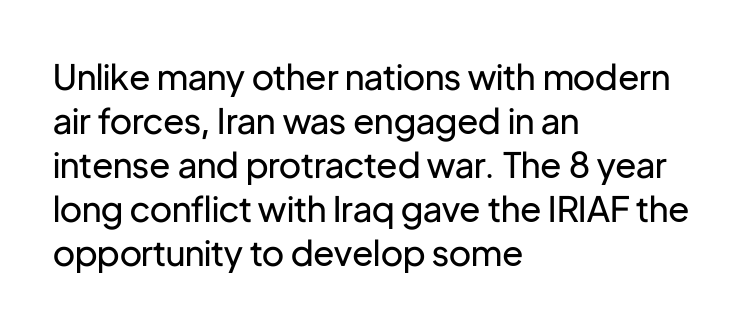
Q: Is the text bold? A: No.
Q: Is the text italic (slanted)? A: No, it is upright.
Q: Is the typeface a serif or a sans-serif typeface? A: Sans-serif.
Q: Is the text underlined? A: No.
Q: How is the paragraph aligned? A: Left-aligned.
Q: Is the spacing between letters normal or unusually wide? A: Normal.
Q: Is the spacing between lines tight, normal or loose? A: Normal.
Q: Width (condensed, normal, or wide)? A: Normal.
Q: Stroke contrast? A: Low.
Q: x-height? A: Medium.
Q: Monospaced? A: No.
